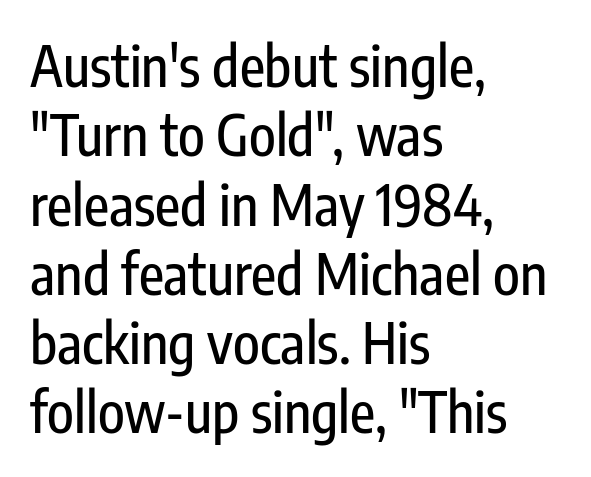
The image shows 55 px condensed sans-serif type, upright; set left-aligned, normal line spacing (1.26x), normal letter spacing, not underlined; low stroke contrast and a medium x-height.
